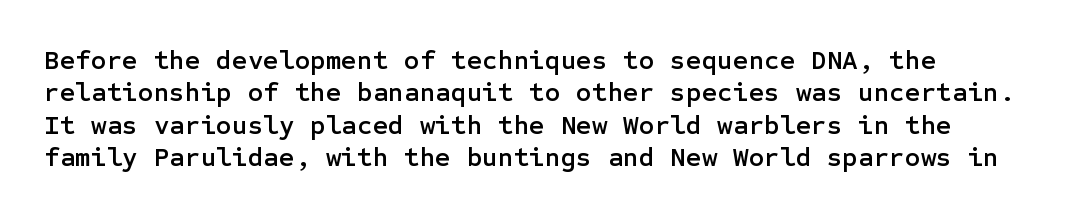
{"italic": "no", "underline": "no", "align": "left", "line_spacing_ratio": 1.2, "letter_spacing": "normal", "letter_spacing_em": 0.0, "glyph_px": 27}
